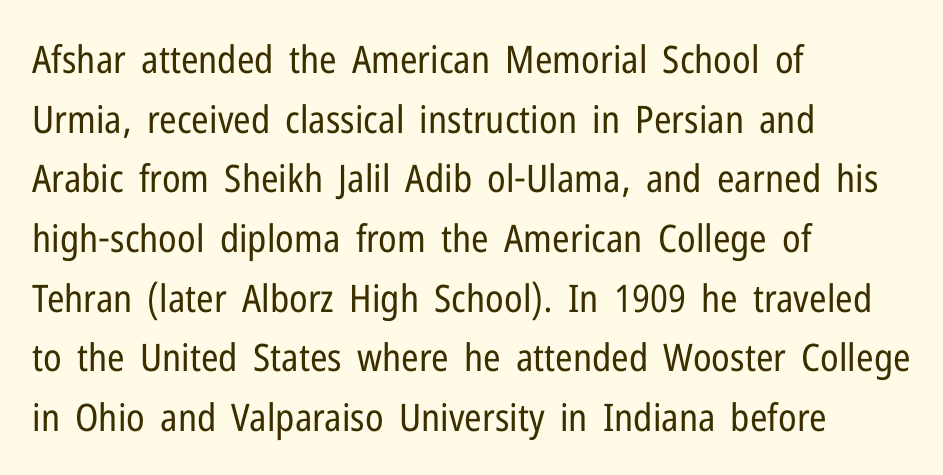
Short note: letters normally spaced. Do the characters align in a grid? No, the font is proportional. Font category for this specimen: sans-serif. This block has exactly the height ordinary leading produces.
